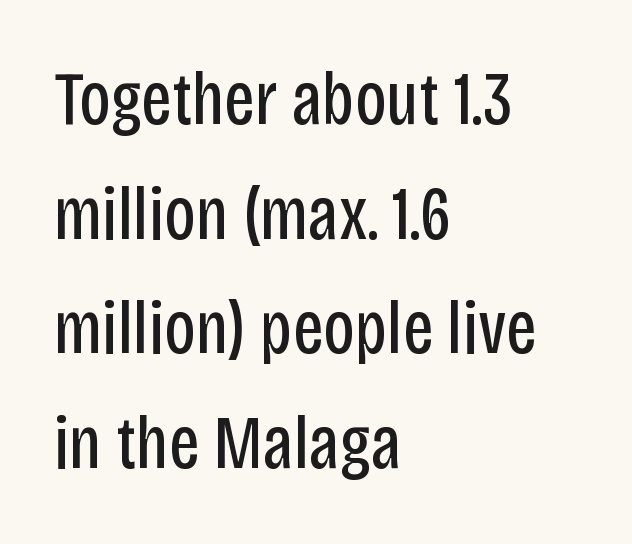
You could not count columns in this text — the font is proportionally spaced. This is not heavy type; no bold has been used. Nobody drew a line under any word here. You can tell from the bare stems that sans-serif type was used.
